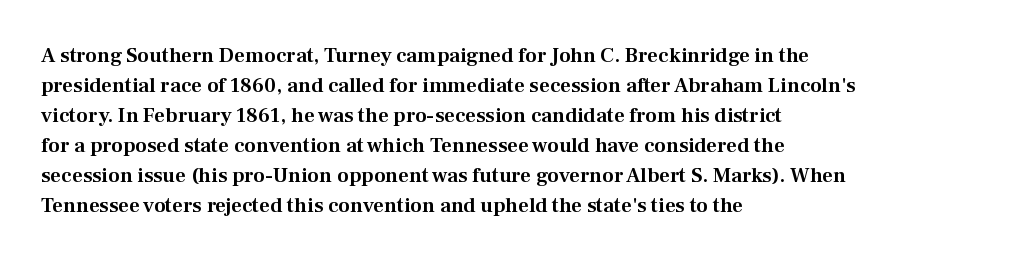
{"italic": "no", "underline": "no", "align": "left", "line_spacing": "normal", "line_spacing_ratio": 1.43, "letter_spacing": "normal", "letter_spacing_em": 0.0, "glyph_px": 21}
